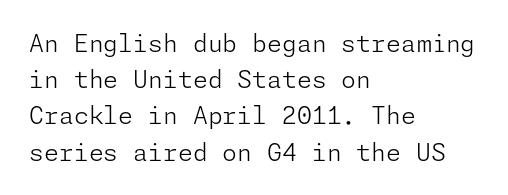
{"italic": "no", "bold": "no", "underline": "no", "align": "left", "line_spacing": "normal", "line_spacing_ratio": 1.51, "letter_spacing": "normal", "letter_spacing_em": 0.0, "glyph_px": 24}
